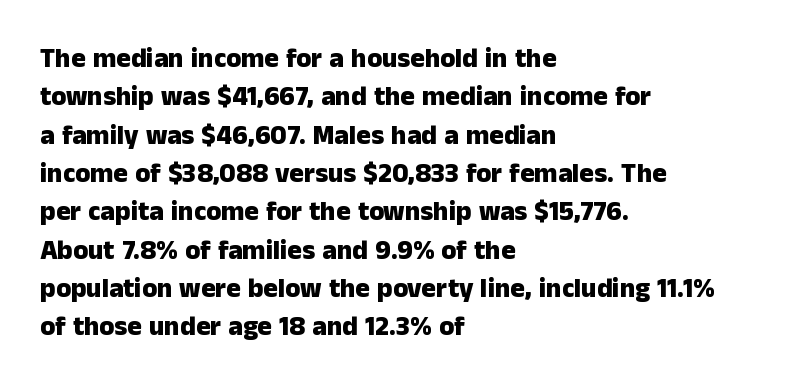
Glyph-to-glyph distance matches everyday printed text. Notice how thick the strokes are: this is what a full bold looks like. A normal amount of white space separates one row of letters from the next. Only glyphs here, with clear space below each row. Vertical strokes here are truly vertical.
